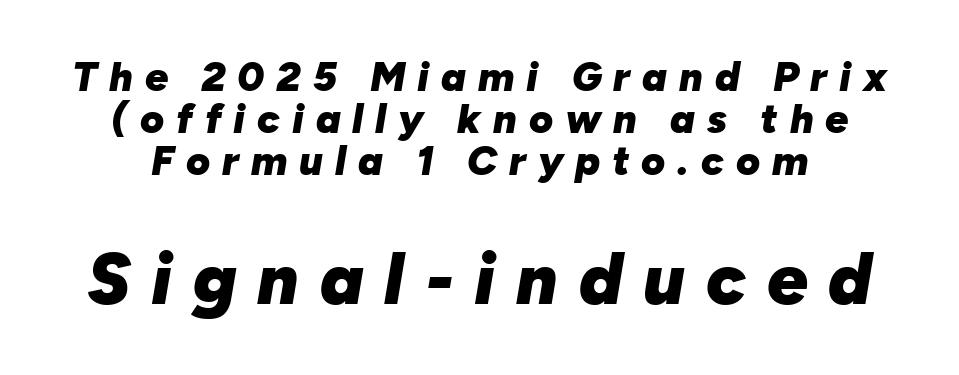
These words are printed bold, with thick strokes throughout. Every character sits at an angle, as italics do. You could not count columns in this text — the font is proportionally spaced. The strip under each line holds only bare page.
